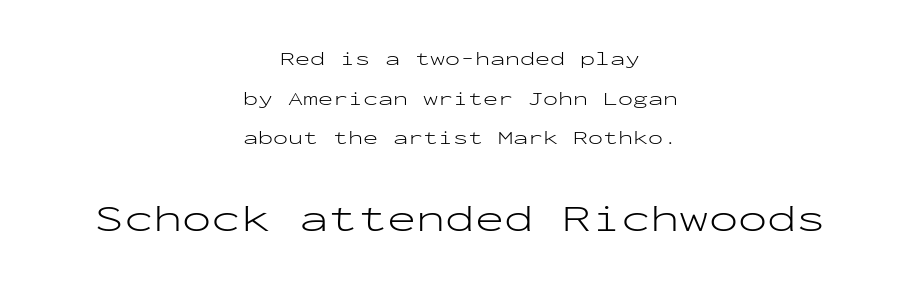
{"serif": "no", "italic": "no", "bold": "no", "weight": "light", "width": "wide", "stroke_contrast": "low", "x_height": "medium", "monospaced": "yes", "underline": "no", "align": "center", "line_spacing": "loose", "line_spacing_ratio": 1.98, "letter_spacing": "normal", "letter_spacing_em": 0.0, "larger_block": "second", "size_ratio": 1.95, "glyph_px": 39}
